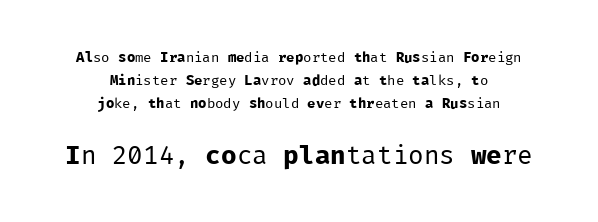
{"italic": "no", "bold": "no", "underline": "no", "align": "center", "line_spacing": "normal", "line_spacing_ratio": 1.65, "letter_spacing": "normal", "letter_spacing_em": 0.0, "larger_block": "second", "size_ratio": 1.86, "glyph_px": 26}
